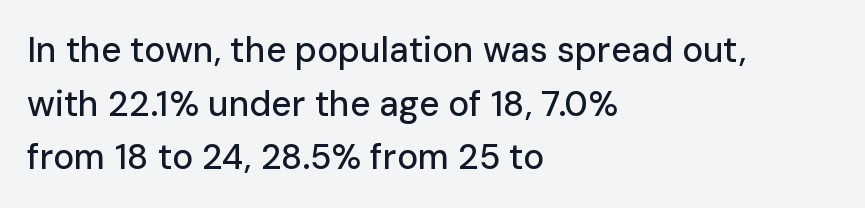
Descenders are the only things crossing below the line. Where is the straight margin? On the left. Does the type have serifs? No, each stem ends abruptly. Each word holds together tightly as a unit, with standard inter-letter gaps.
